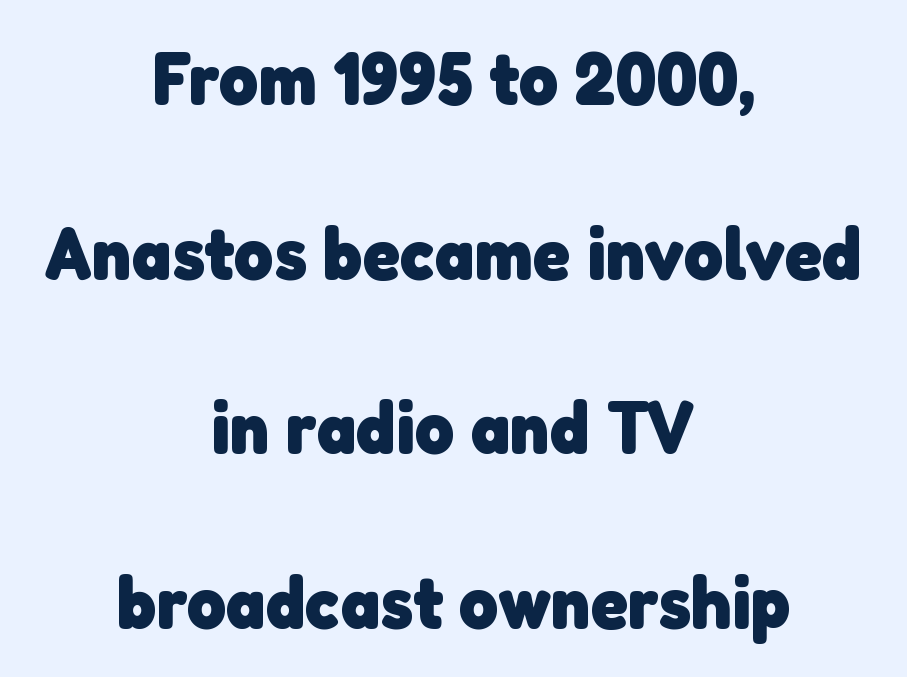
Q: Is the text bold? A: Yes.
Q: Is the typeface a serif or a sans-serif typeface? A: Sans-serif.
Q: Is the text underlined? A: No.
Q: How is the paragraph aligned? A: Centered.
Q: Is the spacing between letters normal or unusually wide? A: Normal.
Q: Is the spacing between lines tight, normal or loose? A: Loose.
Q: Width (condensed, normal, or wide)? A: Normal.
Q: Stroke contrast? A: Low.
Q: x-height? A: Medium.
Q: Monospaced? A: No.
